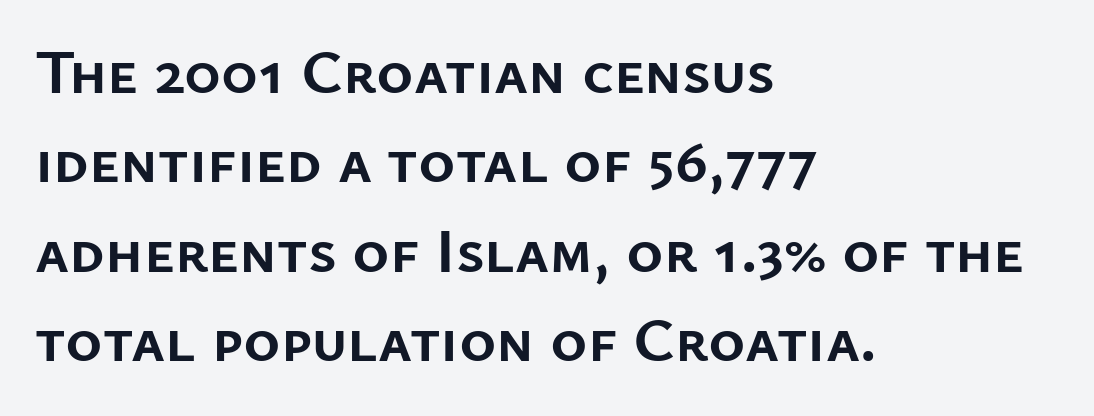
Q: Is the text bold? A: Yes.
Q: Is the text italic (slanted)? A: No, it is upright.
Q: Is the typeface a serif or a sans-serif typeface? A: Sans-serif.
Q: Is the text underlined? A: No.
Q: How is the paragraph aligned? A: Left-aligned.
Q: Is the spacing between letters normal or unusually wide? A: Normal.
Q: Is the spacing between lines tight, normal or loose? A: Normal.
Q: Width (condensed, normal, or wide)? A: Normal.
Q: Stroke contrast? A: Low.
Q: x-height? A: Medium.
Q: Monospaced? A: No.
